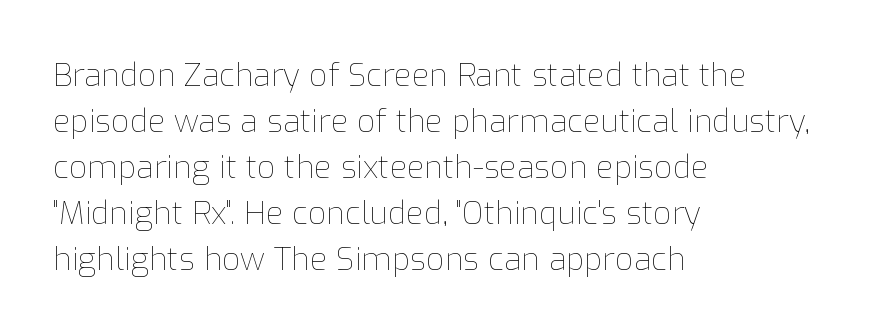
A typesetter would call this proportional, since set widths differ per character. Unbolded letterforms with no extra heft. The rag falls on the right side of this text block. No word sits above an underline.
